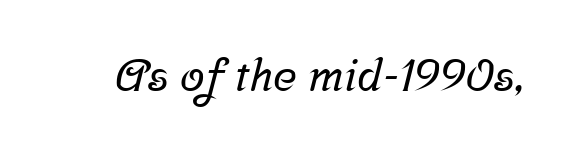
No extra tracking has been applied to these lines. The letters advance in unequal steps, a hallmark of proportional type. Check the space under the baseline: it is left empty.
